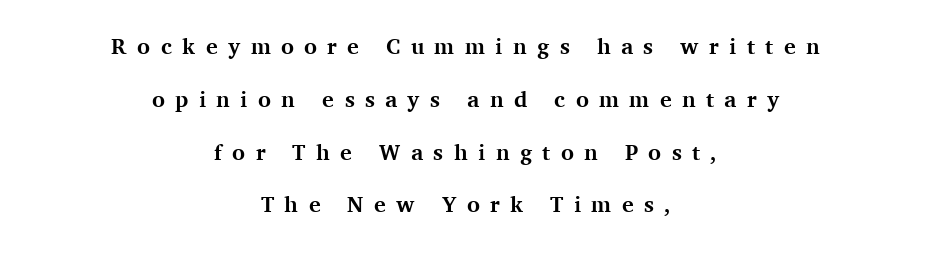
Characters remain perfectly vertical along every line. Vertical spacing — loose. Notice how the passage keeps no hard edge, just a central spine. Spacing between characters has been opened up far beyond the box default. You'd pick this weight for a headline — it's a proper bold.
